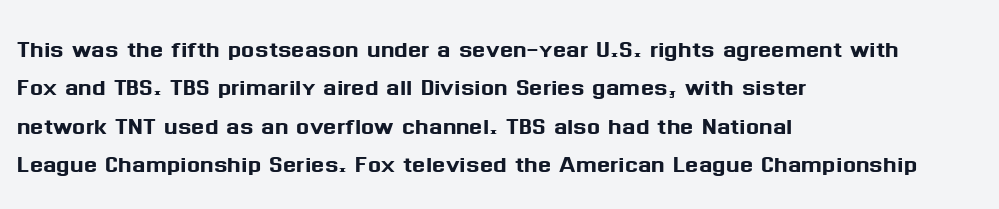
Designer's note — italics off, roman on. Spacing verdict: proportional, widths tailored to each character. Here the glyphs are tracked normally, forming tight word shapes. Unmarked baselines from the first word to the last.
